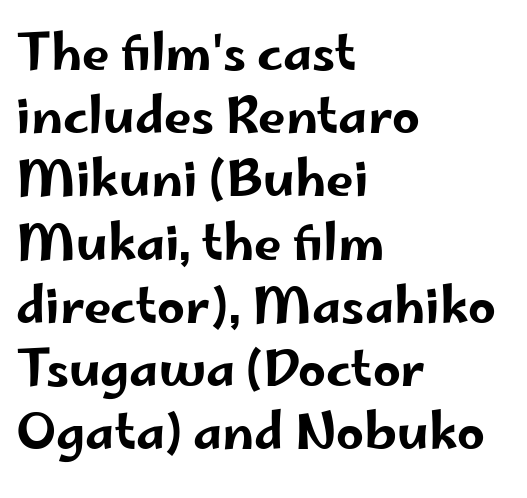
Q: Is the text italic (slanted)? A: No, it is upright.
Q: Is the typeface a serif or a sans-serif typeface? A: Sans-serif.
Q: Is the text underlined? A: No.
Q: How is the paragraph aligned? A: Left-aligned.
Q: Is the spacing between letters normal or unusually wide? A: Normal.
Q: Is the spacing between lines tight, normal or loose? A: Normal.
Q: Width (condensed, normal, or wide)? A: Wide.
Q: Stroke contrast? A: Low.
Q: x-height? A: Small.
Q: Monospaced? A: No.
